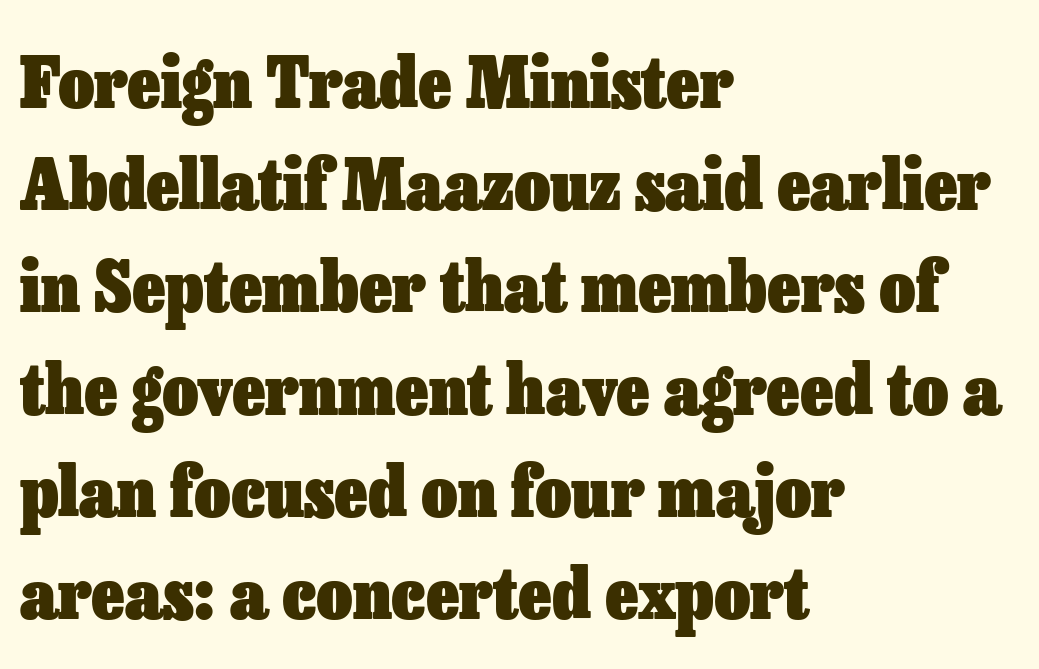
Q: Is the text bold? A: Yes.
Q: Is the text italic (slanted)? A: No, it is upright.
Q: Is the text underlined? A: No.
Q: How is the paragraph aligned? A: Left-aligned.
Q: Is the spacing between letters normal or unusually wide? A: Normal.
Q: Is the spacing between lines tight, normal or loose? A: Normal.
Q: Width (condensed, normal, or wide)? A: Normal.
Q: Stroke contrast? A: Low.
Q: x-height? A: Medium.
Q: Monospaced? A: No.
